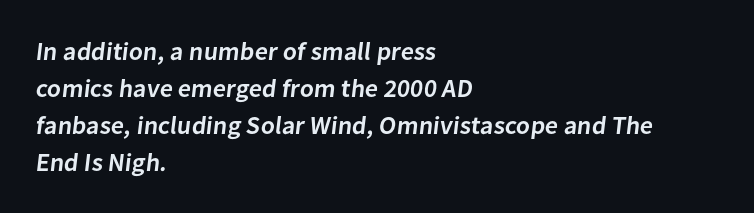
{"bold": "semi", "underline": "no", "align": "left", "line_spacing": "normal", "line_spacing_ratio": 1.48, "letter_spacing": "normal", "letter_spacing_em": 0.0, "glyph_px": 25}
